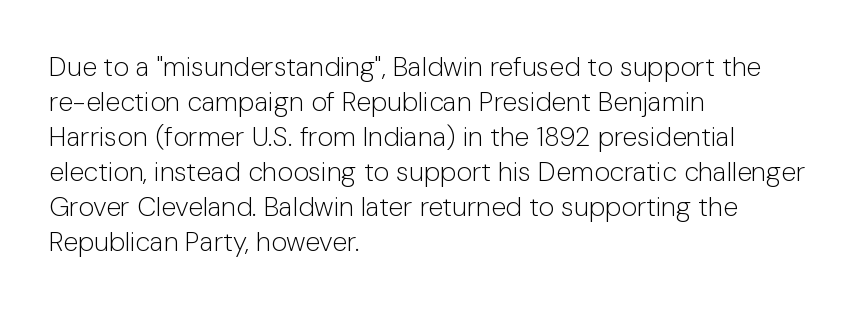
The image shows 27 px text type, upright; set left-aligned, normal line spacing (1.3x), normal letter spacing, not underlined.
